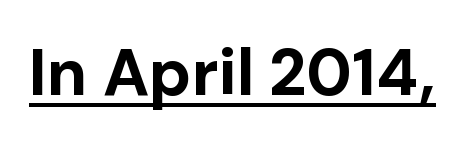
{"serif": "no", "italic": "no", "bold": "yes", "weight": "bold", "width": "normal", "stroke_contrast": "low", "x_height": "medium", "monospaced": "no", "underline": "yes", "letter_spacing": "normal", "letter_spacing_em": 0.0, "glyph_px": 65}
